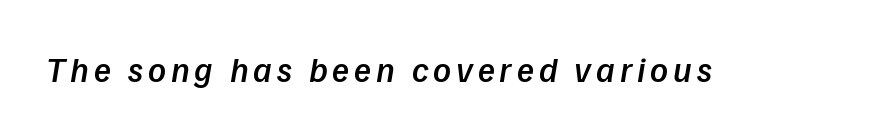
{"serif": "no", "bold": "semi", "weight": "semibold", "width": "normal", "stroke_contrast": "low", "x_height": "medium", "monospaced": "no", "underline": "no", "glyph_px": 35}
